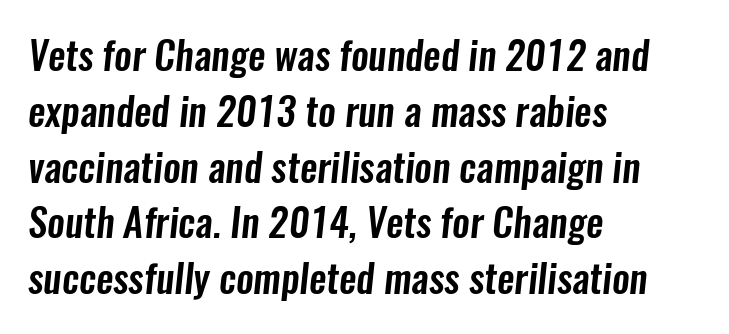
The image shows 39 px condensed sans-serif type; set left-aligned, normal line spacing (1.43x), normal letter spacing, not underlined; low stroke contrast and a medium x-height.
